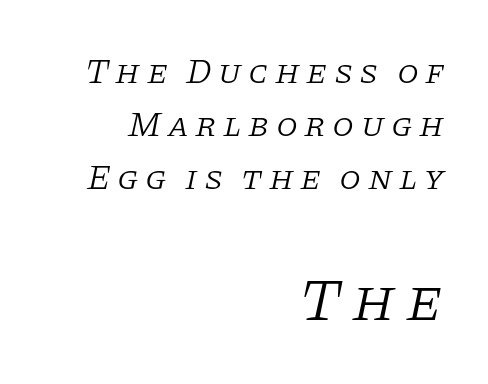
Q: Is the text bold? A: No.
Q: Is the text italic (slanted)? A: Yes, it leans right by about 11 degrees.
Q: Is the typeface a serif or a sans-serif typeface? A: Serif.
Q: Is the text underlined? A: No.
Q: How is the paragraph aligned? A: Right-aligned.
Q: Is the spacing between lines tight, normal or loose? A: Normal.
Q: Which block of text is set in a larger size, the first (top) or the second (bottom)? A: The second (bottom) one.
Q: Width (condensed, normal, or wide)? A: Normal.
Q: Stroke contrast? A: Low.
Q: x-height? A: Large.
Q: Monospaced? A: No.
